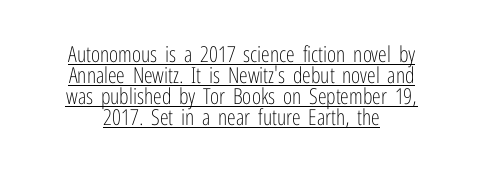
{"italic": "no", "bold": "no", "underline": "yes", "align": "center", "line_spacing": "tight", "line_spacing_ratio": 0.95, "letter_spacing": "normal", "letter_spacing_em": 0.0, "glyph_px": 22}
